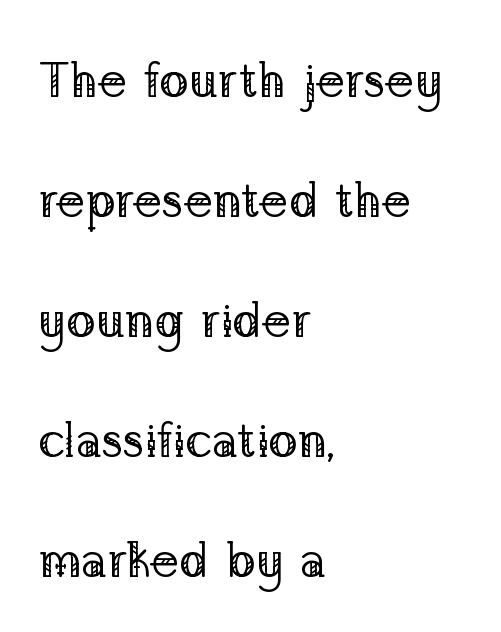
Teacher's note: observe the even left margin — that is flush-left alignment. The letters stand straight up with perfectly vertical stems. These glyphs show unthickened strokes, regular width or finer. Words appear dense and cohesive because spacing is normal. This sample uses a serif face. One glance says open: line gaps are wider than usual.
